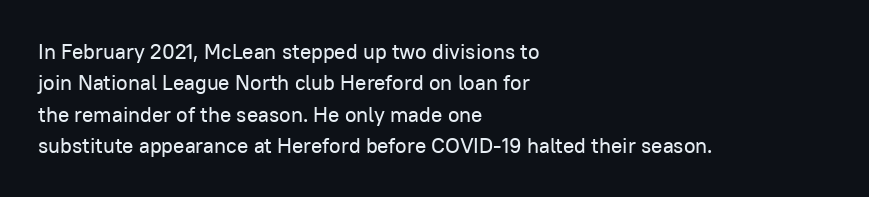
{"italic": "no", "underline": "no", "align": "left", "line_spacing": "normal", "line_spacing_ratio": 1.49, "letter_spacing": "normal", "letter_spacing_em": 0.0, "glyph_px": 21}
